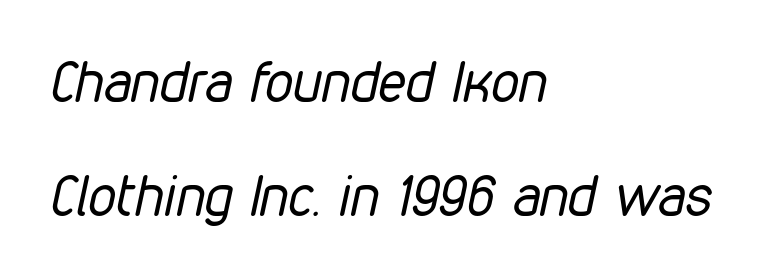
The image shows 56 px regular-weight, condensed type, italic (leaning right); set left-aligned, loose line spacing (2.04x), normal letter spacing, not underlined; low stroke contrast and a medium x-height.
